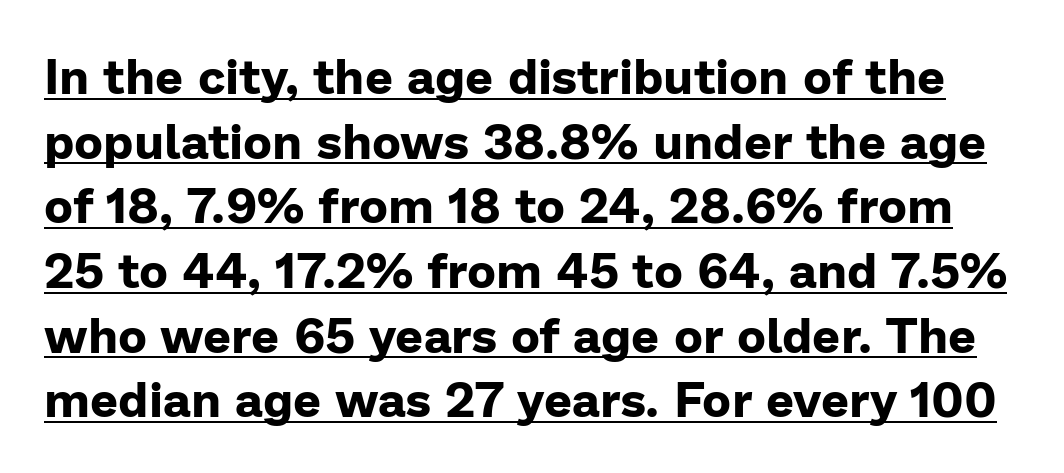
Q: Is the text bold? A: Yes.
Q: Is the text italic (slanted)? A: No, it is upright.
Q: Is the typeface a serif or a sans-serif typeface? A: Sans-serif.
Q: Is the text underlined? A: Yes.
Q: Is the spacing between letters normal or unusually wide? A: Normal.
Q: Is the spacing between lines tight, normal or loose? A: Normal.
Q: Width (condensed, normal, or wide)? A: Normal.
Q: Stroke contrast? A: Low.
Q: x-height? A: Medium.
Q: Monospaced? A: No.
